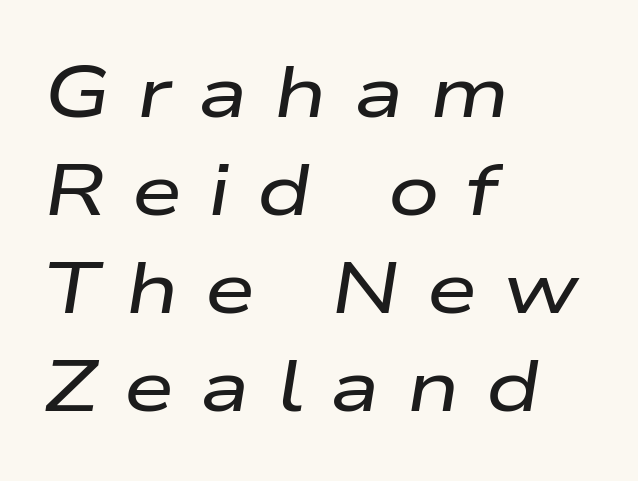
The image shows 72 px wide type, italic (leaning right); set left-aligned, normal line spacing (1.36x), unusually wide letter spacing (+0.37 em), not underlined; low stroke contrast and a medium x-height.
